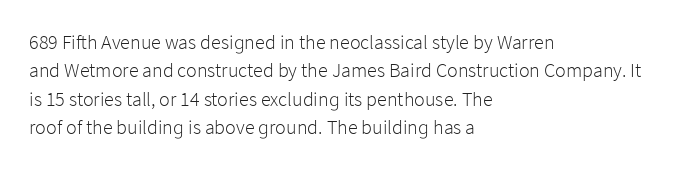
Glyph-to-glyph distance matches everyday printed text. One glance says typical: line gaps are just what's usual. A bare baseline throughout the passage. Does the lettering tilt? It doesn't — this is upright.
